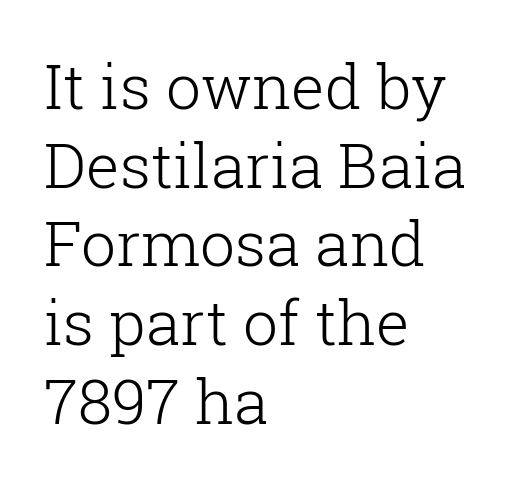
{"serif": "yes", "italic": "no", "bold": "no", "weight": "light", "width": "normal", "stroke_contrast": "low", "x_height": "medium", "monospaced": "no", "underline": "no", "align": "left", "line_spacing": "normal", "line_spacing_ratio": 1.27, "letter_spacing": "normal", "letter_spacing_em": 0.0, "glyph_px": 62}
